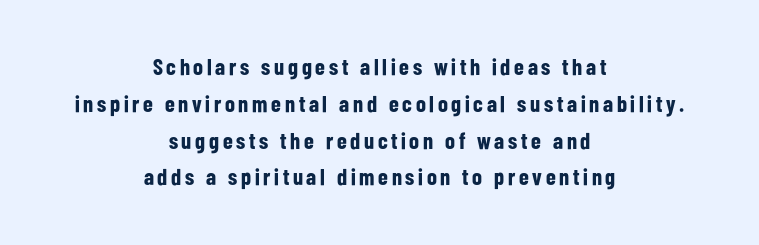
The image shows 23 px bold type, upright; set centered, normal line spacing (1.6x), not underlined.
